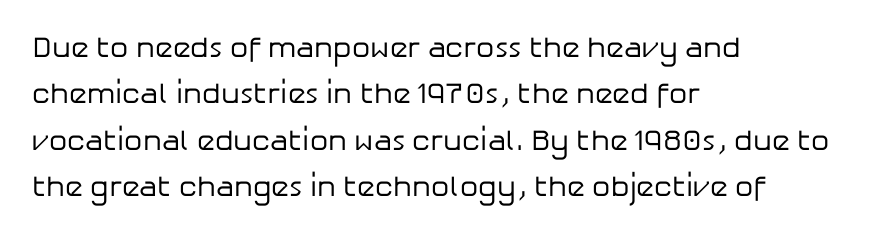
{"serif": "no", "italic": "no", "bold": "no", "weight": "regular", "width": "normal", "stroke_contrast": "low", "x_height": "medium", "monospaced": "no", "underline": "no", "align": "left", "line_spacing": "normal", "line_spacing_ratio": 1.6, "letter_spacing": "normal", "letter_spacing_em": 0.0, "glyph_px": 29}
